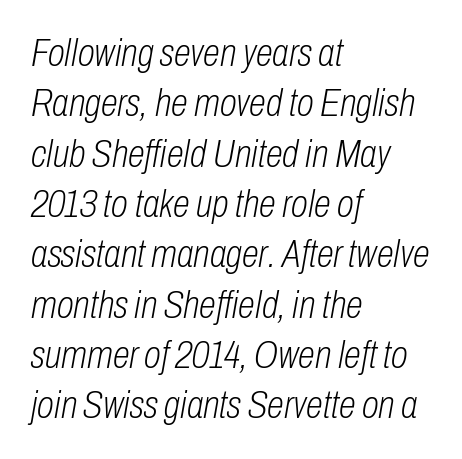
{"italic": "yes", "lean": "right", "slant_degrees": 10, "bold": "no", "weight": "light", "width": "condensed", "stroke_contrast": "low", "x_height": "medium", "monospaced": "no", "underline": "no", "align": "left", "line_spacing": "normal", "line_spacing_ratio": 1.29, "letter_spacing": "normal", "letter_spacing_em": 0.0, "glyph_px": 39}
